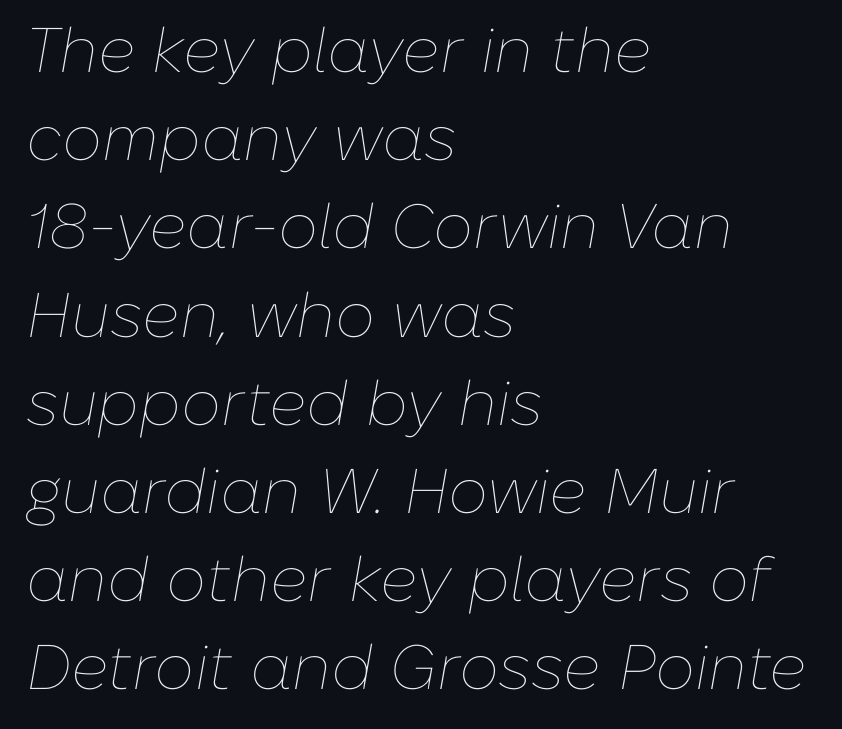
Q: Is the text bold? A: No.
Q: Is the text italic (slanted)? A: Yes, it leans right by about 10 degrees.
Q: Is the text underlined? A: No.
Q: How is the paragraph aligned? A: Left-aligned.
Q: Is the spacing between letters normal or unusually wide? A: Normal.
Q: Is the spacing between lines tight, normal or loose? A: Normal.
Q: Width (condensed, normal, or wide)? A: Normal.
Q: Stroke contrast? A: Low.
Q: x-height? A: Medium.
Q: Monospaced? A: No.
